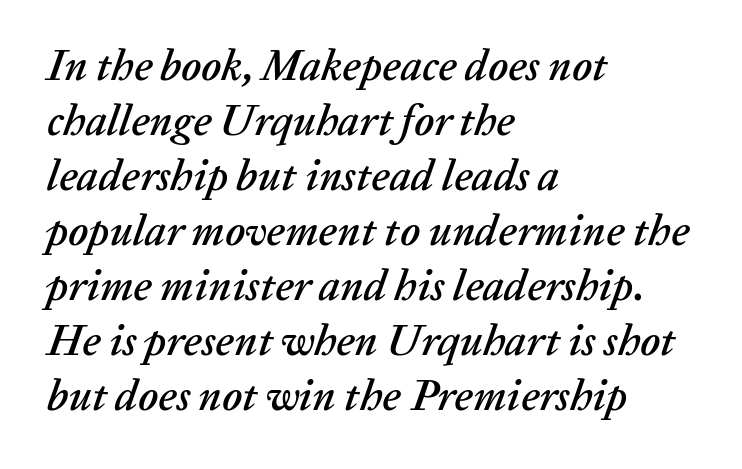
Q: Is the text italic (slanted)? A: Yes, it leans right by about 20 degrees.
Q: Is the text underlined? A: No.
Q: How is the paragraph aligned? A: Left-aligned.
Q: Is the spacing between letters normal or unusually wide? A: Normal.
Q: Is the spacing between lines tight, normal or loose? A: Normal.
Q: Width (condensed, normal, or wide)? A: Normal.
Q: Stroke contrast? A: Low.
Q: x-height? A: Medium.
Q: Monospaced? A: No.
